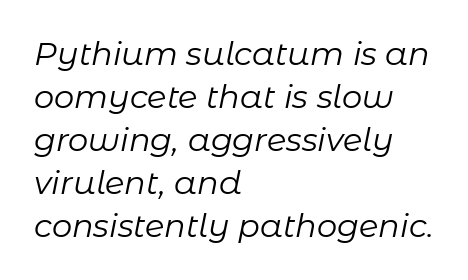
Each new line begins a customary step beneath the previous one. A typesetter would call this proportional, since set widths differ per character. Glance below the letters and you will spot only blank space. This rendering uses left alignment, leaving the right contour irregular.
